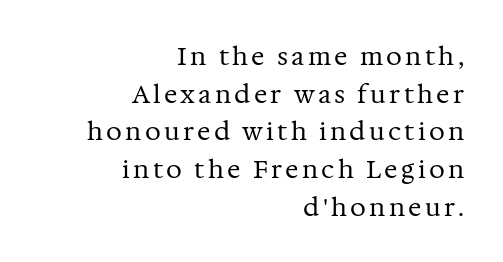
{"italic": "no", "bold": "no", "underline": "no", "align": "right", "line_spacing": "normal", "line_spacing_ratio": 1.51, "glyph_px": 25}
